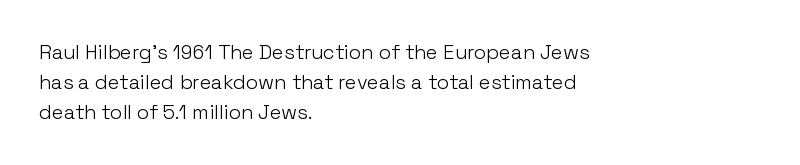
What stands out about the letter spacing? Nothing — it is the standard amount. The axis of the letterforms is exactly vertical. Check the space under the baseline: it is left empty. Evenly set lines give the paragraph a standard silhouette.
